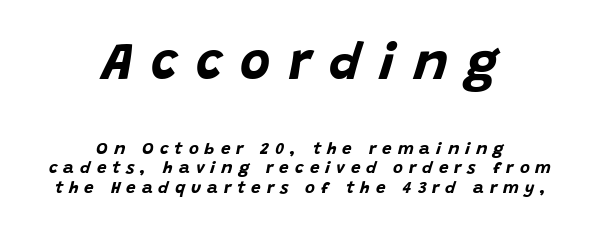
Observe the wide spacing: letters keep a clear distance from each other. Letters rest on an invisible, unmarked baseline. A student would notice the top passage is typeset larger than what follows. What's the leading like? Squeezed, with rows nearly overlapping. The passage shown is typed in a proportional face where columns would drift. An italicized treatment has been applied to the whole sample.
